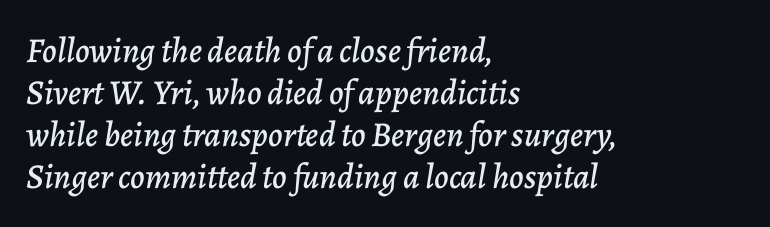
{"italic": "yes", "lean": "right", "slant_degrees": 7, "width": "normal", "stroke_contrast": "low", "x_height": "medium", "monospaced": "no", "underline": "no", "align": "left", "line_spacing_ratio": 1.2, "letter_spacing": "normal", "letter_spacing_em": 0.0, "glyph_px": 35}
